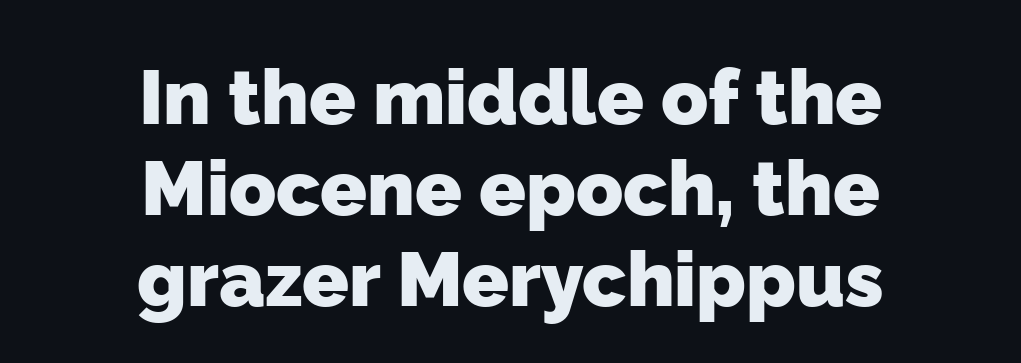
Q: Is the text bold? A: Yes.
Q: Is the typeface a serif or a sans-serif typeface? A: Sans-serif.
Q: Is the text underlined? A: No.
Q: How is the paragraph aligned? A: Centered.
Q: Is the spacing between letters normal or unusually wide? A: Normal.
Q: Width (condensed, normal, or wide)? A: Normal.
Q: Stroke contrast? A: Low.
Q: x-height? A: Medium.
Q: Monospaced? A: No.
